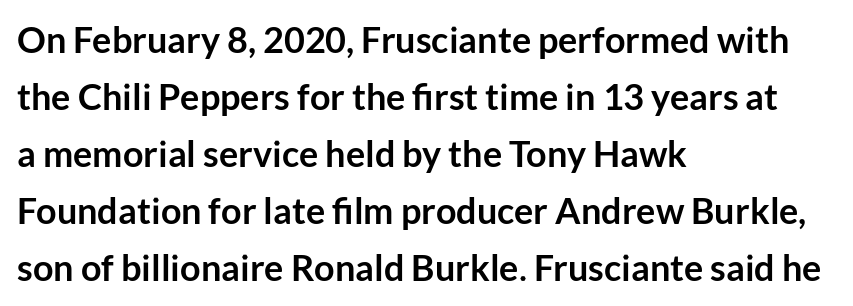
The image shows 36 px semibold sans-serif type, upright; set left-aligned, normal line spacing (1.58x), normal letter spacing, not underlined; low stroke contrast and a medium x-height.
